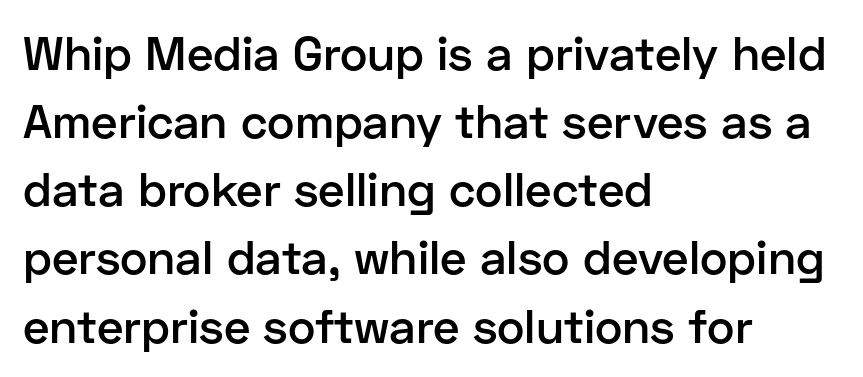
Leading: standard. Emphasis by weight is partial: semibold. Each word holds together tightly as a unit, with standard inter-letter gaps. Classification — sans serif.
